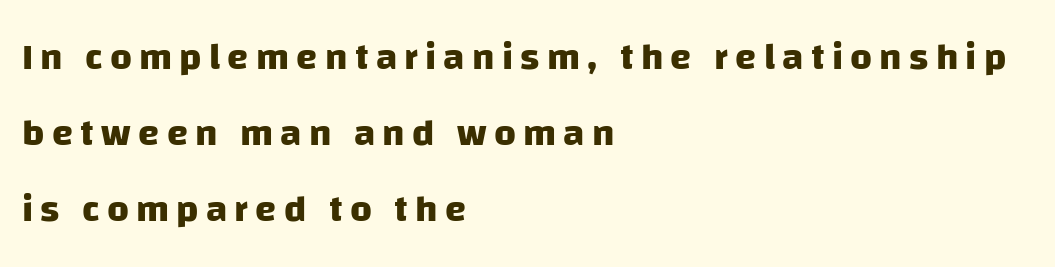
The image shows 38 px heavy sans-serif type; set left-aligned, loose line spacing (2.0x), not underlined; low stroke contrast and a large x-height.
